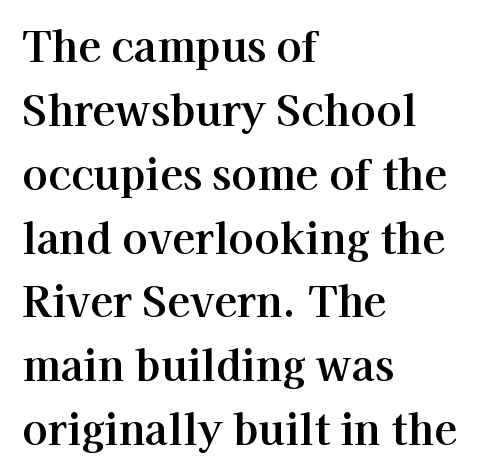
Q: Is the text italic (slanted)? A: No, it is upright.
Q: Is the typeface a serif or a sans-serif typeface? A: Serif.
Q: Is the text underlined? A: No.
Q: How is the paragraph aligned? A: Left-aligned.
Q: Is the spacing between letters normal or unusually wide? A: Normal.
Q: Is the spacing between lines tight, normal or loose? A: Normal.
Q: Width (condensed, normal, or wide)? A: Normal.
Q: Stroke contrast? A: High.
Q: x-height? A: Medium.
Q: Monospaced? A: No.
